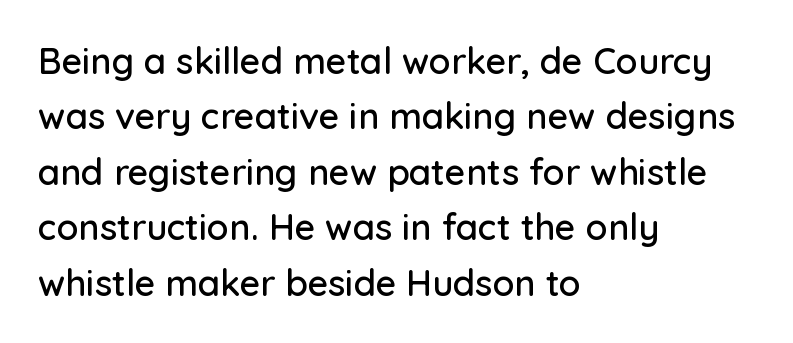
Q: Is the text italic (slanted)? A: No, it is upright.
Q: Is the typeface a serif or a sans-serif typeface? A: Sans-serif.
Q: Is the text underlined? A: No.
Q: How is the paragraph aligned? A: Left-aligned.
Q: Is the spacing between letters normal or unusually wide? A: Normal.
Q: Is the spacing between lines tight, normal or loose? A: Normal.
Q: Width (condensed, normal, or wide)? A: Normal.
Q: Stroke contrast? A: Low.
Q: x-height? A: Medium.
Q: Monospaced? A: No.
